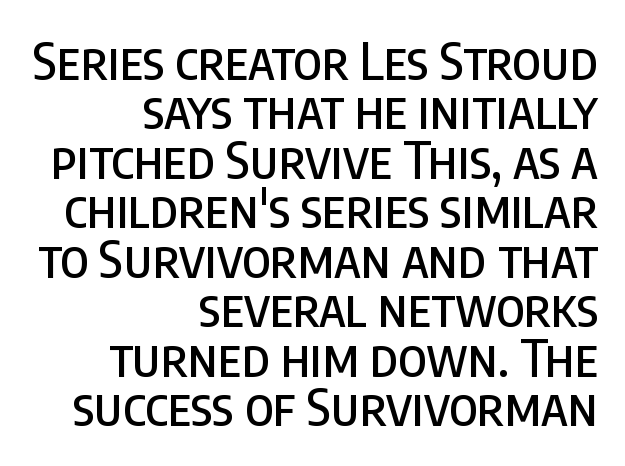
The rendering uses a small line-height, squeezing the rows. The face used here is proportionally spaced, like ordinary book or web type. Nobody touched the tracking dial on this one. The area under the type is left untouched. Observe the absence of serifs on each vertical stroke in this sample.
